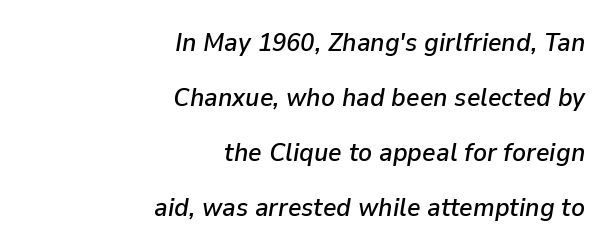
Q: Is the text italic (slanted)? A: Yes, it leans right by about 9 degrees.
Q: Is the text underlined? A: No.
Q: How is the paragraph aligned? A: Right-aligned.
Q: Is the spacing between letters normal or unusually wide? A: Normal.
Q: Is the spacing between lines tight, normal or loose? A: Loose.
